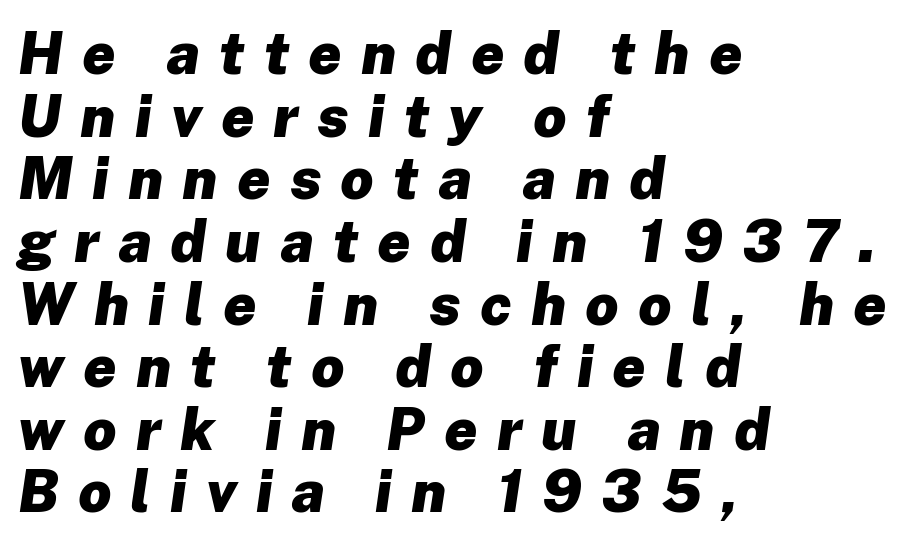
{"italic": "yes", "lean": "right", "slant_degrees": 8, "bold": "yes", "weight": "heavy", "width": "normal", "stroke_contrast": "low", "x_height": "medium", "monospaced": "no", "underline": "no", "align": "left", "line_spacing": "tight", "line_spacing_ratio": 1.08, "letter_spacing": "wide", "letter_spacing_em": 0.33, "glyph_px": 58}
